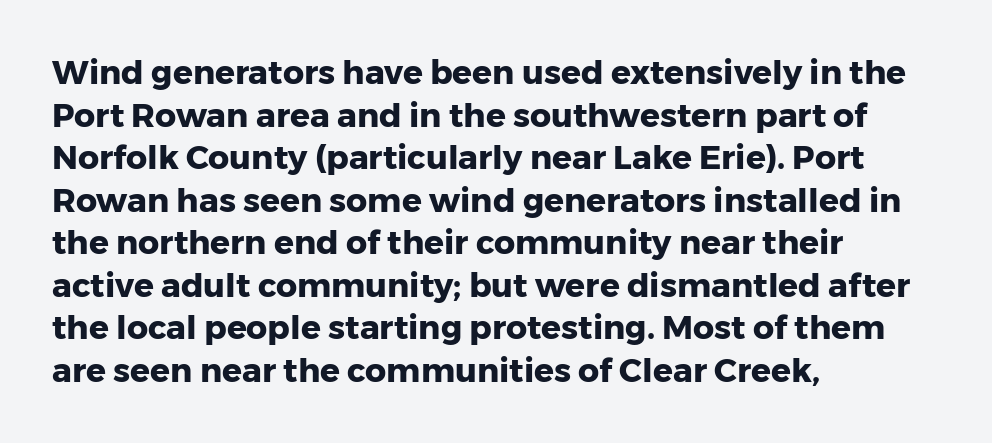
This block has exactly the height ordinary leading produces. Reading down the block, your eye returns to a fixed left position each line. Regarding serifs, this sample does without them. Heavy-handed strokes throughout: this text is bold. This sample uses an upright cut, with every glyph sitting square on the baseline. Underline: absent.
